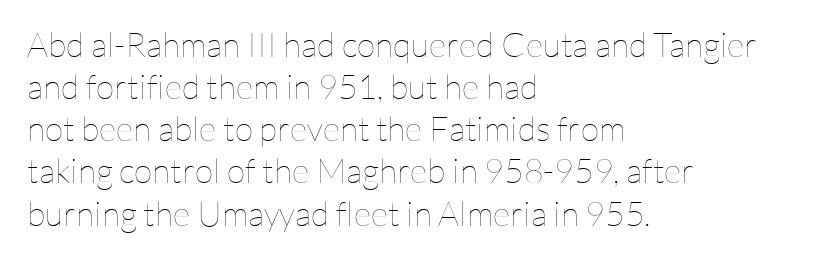
{"italic": "no", "bold": "no", "weight": "thin", "width": "normal", "stroke_contrast": "low", "x_height": "medium", "monospaced": "no", "underline": "no", "align": "left", "line_spacing_ratio": 1.24, "letter_spacing": "normal", "letter_spacing_em": 0.0, "glyph_px": 34}
